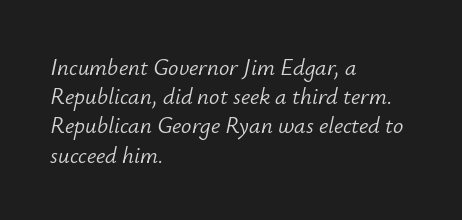
The image shows 23 px text type, italic (leaning right); set left-aligned, normal line spacing (1.27x), normal letter spacing, not underlined.
